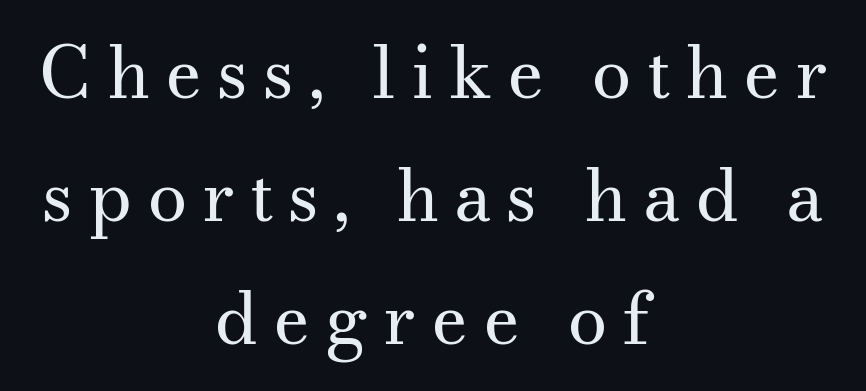
The image shows 72 px regular-weight serif type, upright; set centered, line spacing 1.71x, unusually wide letter spacing (+0.2 em), not underlined; medium stroke contrast and a small x-height.
